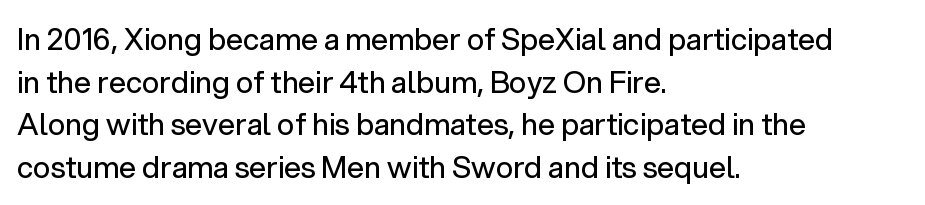
The image shows 30 px regular-weight sans-serif type, upright; set left-aligned, normal line spacing (1.42x), normal letter spacing, not underlined; low stroke contrast and a medium x-height.
